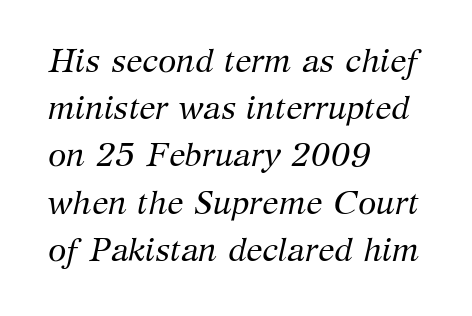
The image shows 33 px regular-weight serif type, italic (leaning right); set left-aligned, normal line spacing (1.43x), normal letter spacing, not underlined; medium stroke contrast and a medium x-height.
